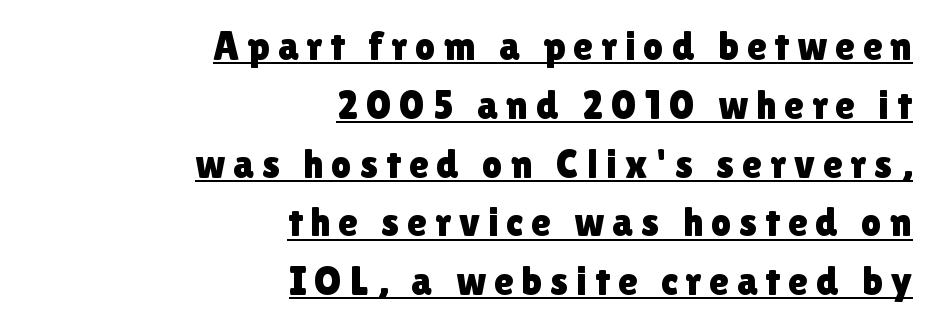
Has an underline been added? It has. Students, note that the glyphs here are deliberately spaced far apart. The rendering uses natural spacing where letterforms have individual widths. The ragged edge is on the left, which tells us the setting is flush right. Every stem runs plumb, perpendicular to the baseline. Typographically, this falls in the sans-serif category.
